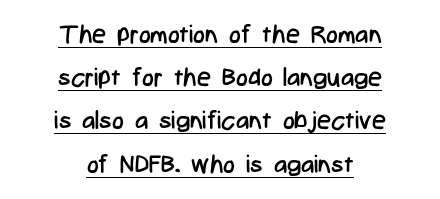
Quick note: not italic, upright. The cut favours lightness, reaching ordinary text weight at its darkest. Does a line run under the words? Yes, clearly. These lines keep a tight, regular rhythm from letter to letter.
